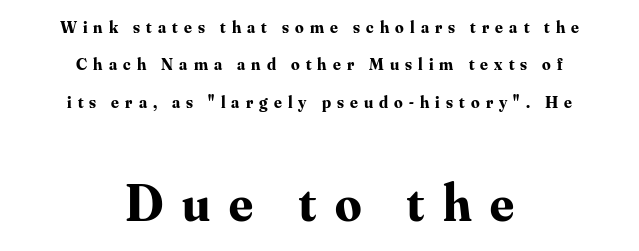
{"serif": "yes", "italic": "no", "bold": "yes", "weight": "bold", "width": "normal", "stroke_contrast": "medium", "x_height": "small", "monospaced": "no", "underline": "no", "align": "center", "line_spacing": "loose", "line_spacing_ratio": 2.2, "letter_spacing": "wide", "letter_spacing_em": 0.36, "larger_block": "second", "size_ratio": 3.06, "glyph_px": 52}
